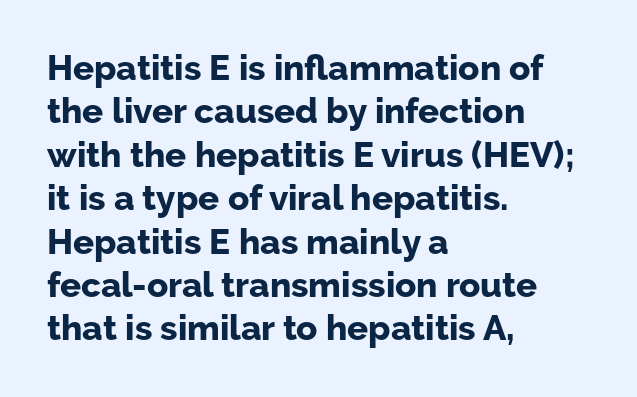
The image shows 35 px bold sans-serif type, upright; set left-aligned, line spacing 1.24x, normal letter spacing, not underlined; low stroke contrast and a medium x-height.
